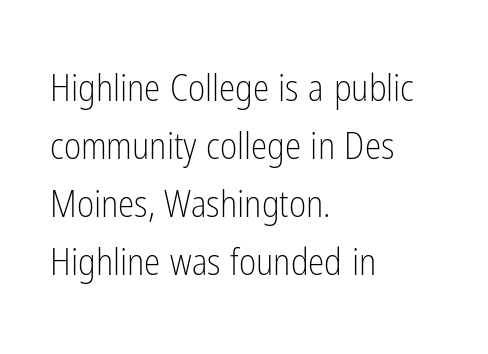
The image shows 37 px light, condensed sans-serif type, upright; set left-aligned, normal line spacing (1.57x), normal letter spacing, not underlined; low stroke contrast and a medium x-height.
